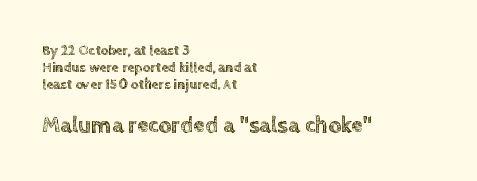
{"italic": "no", "underline": "no", "align": "left", "line_spacing_ratio": 1.2, "letter_spacing": "normal", "letter_spacing_em": 0.0, "larger_block": "second", "size_ratio": 1.64, "glyph_px": 23}
